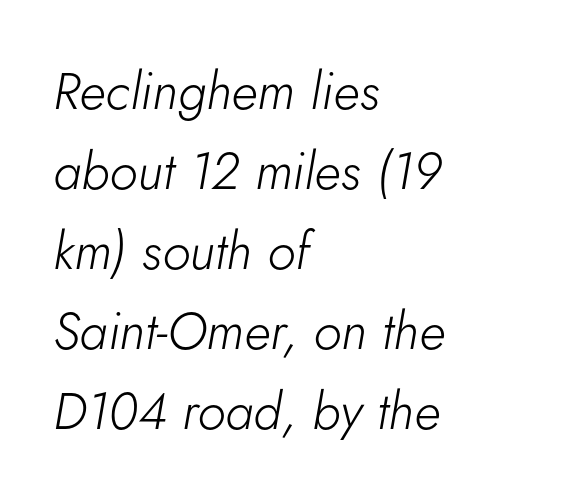
Characters follow at the spacing the type designer built in. Do the characters align in a grid? No, the font is proportional. When letters slant like this, we call the style italic. Decoration check: the copy has no underline. Weight: not bold — regular or lighter. Regarding leading, the lines here are spaced in the standard way.
